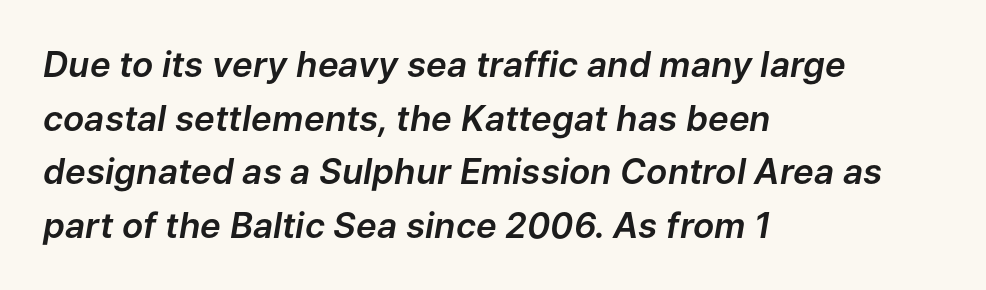
Q: Is the text italic (slanted)? A: Yes, it leans right by about 9 degrees.
Q: Is the text underlined? A: No.
Q: How is the paragraph aligned? A: Left-aligned.
Q: Is the spacing between letters normal or unusually wide? A: Normal.
Q: Is the spacing between lines tight, normal or loose? A: Normal.
Q: Width (condensed, normal, or wide)? A: Normal.
Q: Stroke contrast? A: Low.
Q: x-height? A: Medium.
Q: Monospaced? A: No.
